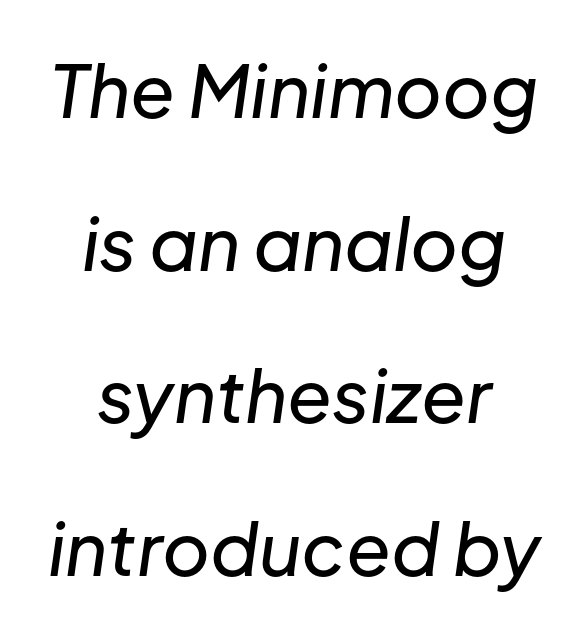
Visually the block forms a symmetrical silhouette, jagged on both flanks. The area under the type is left untouched. Baseline-to-baseline distance is far greater than the letter height. The line texture is even and compact thanks to regular tracking. If you drew a line through each stem, it would be angled. The passage shown is typed in a proportional face where columns would drift.
